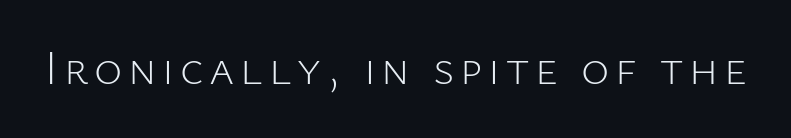
{"serif": "no", "italic": "no", "bold": "no", "weight": "light", "width": "normal", "stroke_contrast": "low", "x_height": "medium", "monospaced": "no", "underline": "no", "glyph_px": 48}
